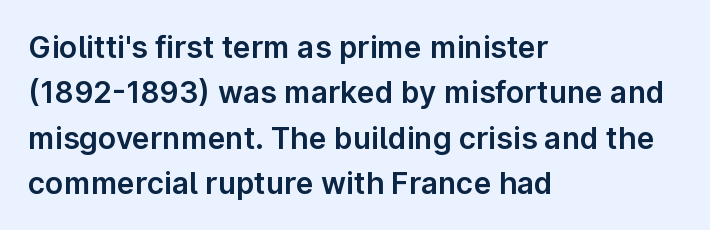
Q: Is the text italic (slanted)? A: No, it is upright.
Q: Is the typeface a serif or a sans-serif typeface? A: Sans-serif.
Q: Is the text underlined? A: No.
Q: How is the paragraph aligned? A: Left-aligned.
Q: Is the spacing between letters normal or unusually wide? A: Normal.
Q: Is the spacing between lines tight, normal or loose? A: Normal.
Q: Width (condensed, normal, or wide)? A: Normal.
Q: Stroke contrast? A: Low.
Q: x-height? A: Medium.
Q: Monospaced? A: No.
